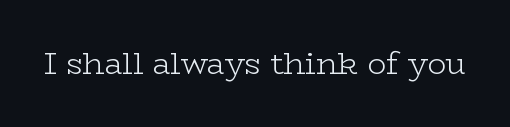
The line texture is even and compact thanks to regular tracking. The weight would be labelled regular, book, light, or lighter still. Little horizontal feet cap the strokes, marking this as serif type. Check the space under the baseline: it is left empty. Nope, not italic — everything's standing straight. Each letter keeps its own natural width here, so spacing adapts to shape.
